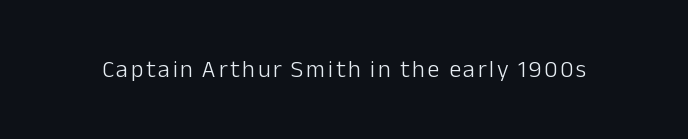
Q: Is the text bold? A: No.
Q: Is the text italic (slanted)? A: No, it is upright.
Q: Is the text underlined? A: No.
